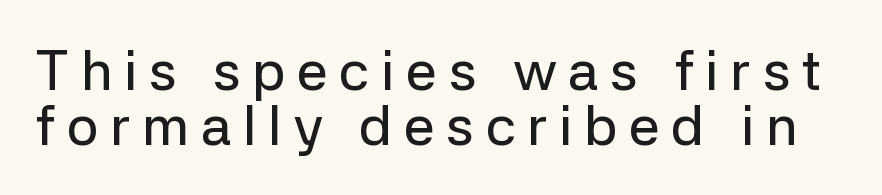
The image shows 56 px sans-serif type, upright; set tight line spacing (0.98x), unusually wide letter spacing (+0.2 em), not underlined; low stroke contrast and a medium x-height.
